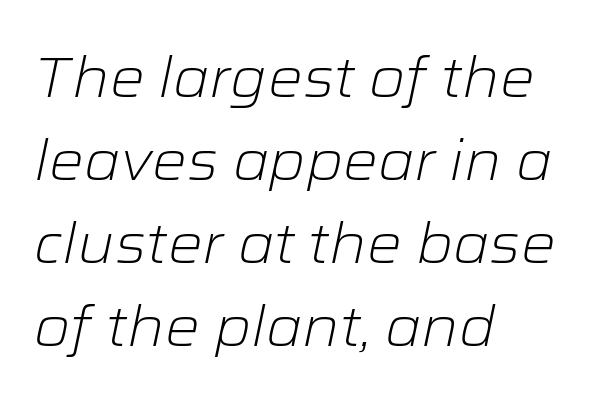
The image shows 55 px light, wide type, italic (leaning right); set left-aligned, normal line spacing (1.51x), normal letter spacing, not underlined; low stroke contrast and a medium x-height.
